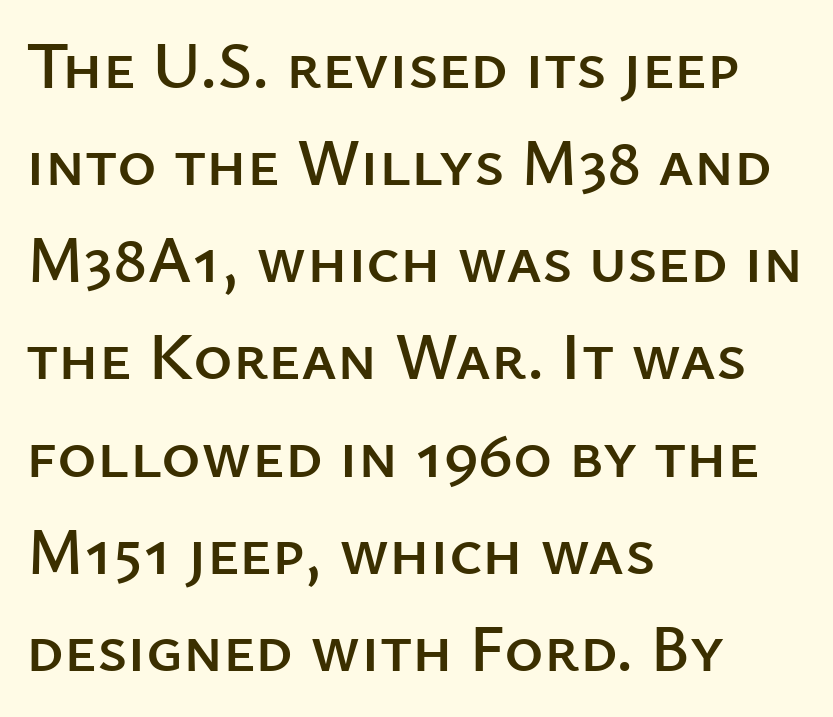
{"serif": "no", "italic": "no", "width": "normal", "stroke_contrast": "low", "x_height": "medium", "monospaced": "no", "underline": "no", "align": "left", "line_spacing": "normal", "line_spacing_ratio": 1.45, "letter_spacing": "normal", "letter_spacing_em": 0.0, "glyph_px": 67}
